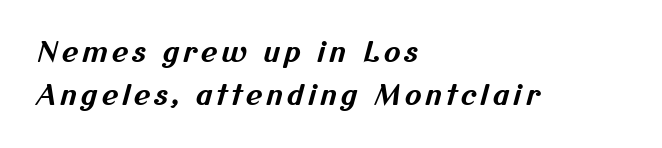
Q: Is the text bold? A: Yes.
Q: Is the typeface a serif or a sans-serif typeface? A: Sans-serif.
Q: Is the text underlined? A: No.
Q: How is the paragraph aligned? A: Left-aligned.
Q: Is the spacing between lines tight, normal or loose? A: Normal.
Q: Width (condensed, normal, or wide)? A: Normal.
Q: Stroke contrast? A: Medium.
Q: x-height? A: Medium.
Q: Monospaced? A: No.
